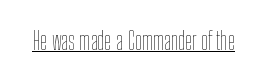
The image shows 25 px text type, upright; set normal letter spacing, underlined.
